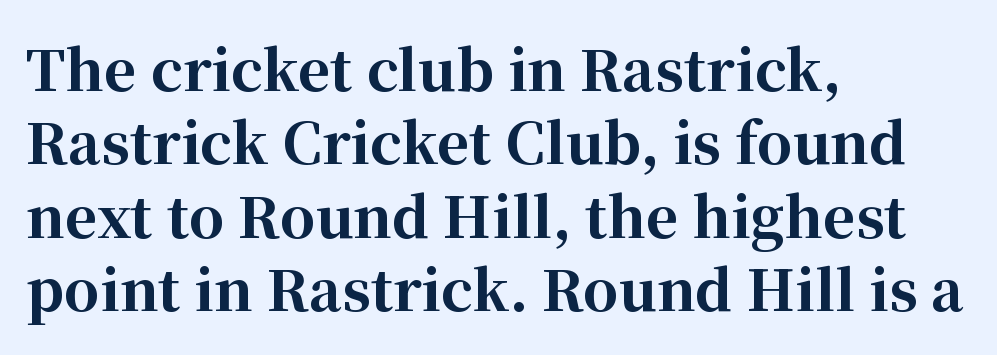
Nope, not italic — everything's standing straight. This sample has the flowing, uneven cadence of proportional lettering. A bare baseline throughout the passage. Alignment: flush left.
